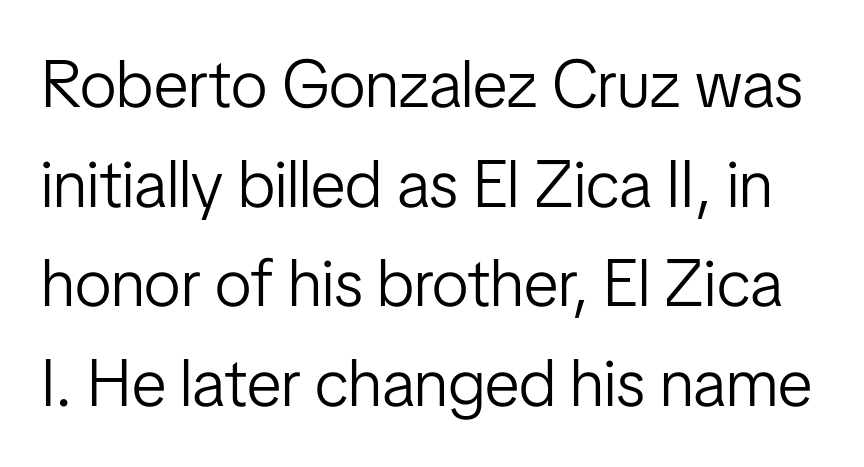
Q: Is the text bold? A: No.
Q: Is the text italic (slanted)? A: No, it is upright.
Q: Is the typeface a serif or a sans-serif typeface? A: Sans-serif.
Q: Is the text underlined? A: No.
Q: Is the spacing between letters normal or unusually wide? A: Normal.
Q: Is the spacing between lines tight, normal or loose? A: Normal.
Q: Width (condensed, normal, or wide)? A: Condensed.
Q: Stroke contrast? A: Low.
Q: x-height? A: Medium.
Q: Monospaced? A: No.
